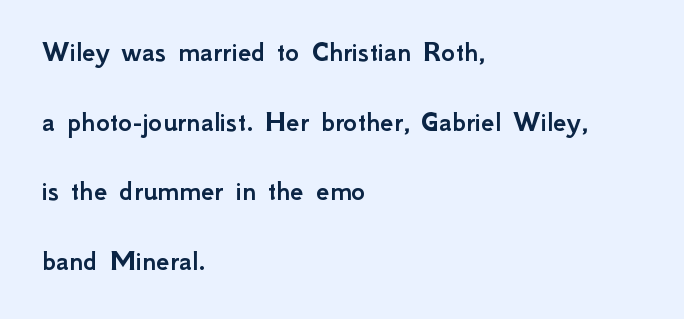
Q: Is the text italic (slanted)? A: No, it is upright.
Q: Is the typeface a serif or a sans-serif typeface? A: Sans-serif.
Q: Is the text underlined? A: No.
Q: How is the paragraph aligned? A: Left-aligned.
Q: Is the spacing between letters normal or unusually wide? A: Normal.
Q: Is the spacing between lines tight, normal or loose? A: Loose.
Q: Width (condensed, normal, or wide)? A: Normal.
Q: Stroke contrast? A: Low.
Q: x-height? A: Small.
Q: Monospaced? A: No.
